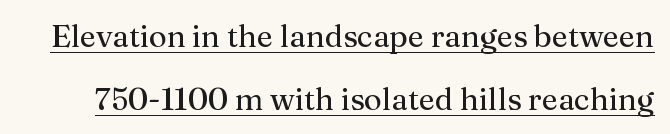
{"serif": "yes", "italic": "no", "bold": "no", "weight": "regular", "width": "normal", "stroke_contrast": "medium", "x_height": "medium", "monospaced": "no", "underline": "yes", "line_spacing": "loose", "line_spacing_ratio": 2.03, "letter_spacing": "normal", "letter_spacing_em": 0.0, "glyph_px": 31}
